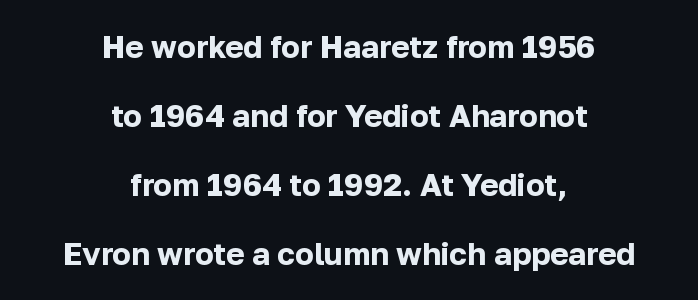
Q: Is the text bold? A: Yes.
Q: Is the text italic (slanted)? A: No, it is upright.
Q: Is the typeface a serif or a sans-serif typeface? A: Sans-serif.
Q: Is the text underlined? A: No.
Q: How is the paragraph aligned? A: Centered.
Q: Is the spacing between letters normal or unusually wide? A: Normal.
Q: Is the spacing between lines tight, normal or loose? A: Loose.
Q: Width (condensed, normal, or wide)? A: Normal.
Q: Stroke contrast? A: Low.
Q: x-height? A: Medium.
Q: Monospaced? A: No.
